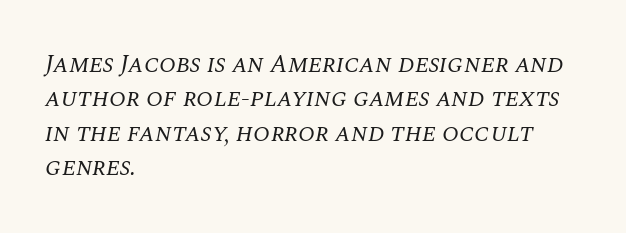
The image shows 25 px text type, italic (leaning right); set left-aligned, normal line spacing (1.38x), normal letter spacing, not underlined.
